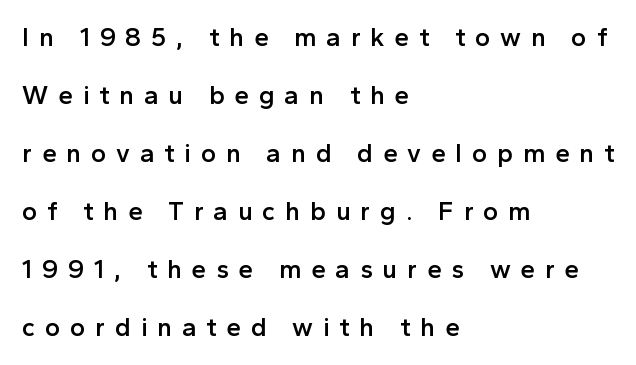
The image shows 26 px text type, upright; set left-aligned, loose line spacing (2.23x), unusually wide letter spacing (+0.38 em), not underlined.
